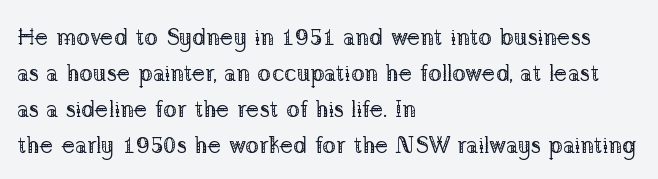
{"italic": "no", "bold": "no", "underline": "no", "align": "left", "line_spacing": "normal", "line_spacing_ratio": 1.57, "letter_spacing": "normal", "letter_spacing_em": 0.0, "glyph_px": 23}
